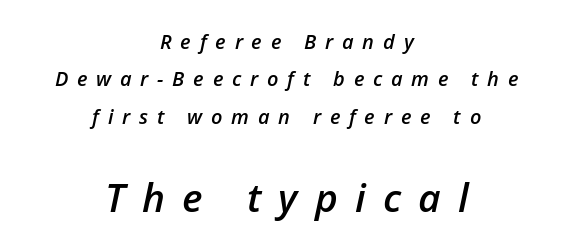
Q: Is the text bold? A: Semi-bold.
Q: Is the text italic (slanted)? A: Yes, it leans right by about 12 degrees.
Q: Is the text underlined? A: No.
Q: How is the paragraph aligned? A: Centered.
Q: Is the spacing between letters normal or unusually wide? A: Unusually wide.
Q: Which block of text is set in a larger size, the first (top) or the second (bottom)? A: The second (bottom) one.
Q: Width (condensed, normal, or wide)? A: Normal.
Q: Stroke contrast? A: Low.
Q: x-height? A: Medium.
Q: Monospaced? A: No.
